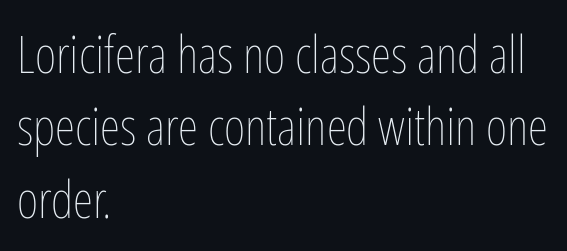
The area under the type is left untouched. The lines in this sample share a left origin and differ only in where they stop. The face used here is proportionally spaced, like ordinary book or web type. The characters are drawn with everyday or finer stroke widths.
